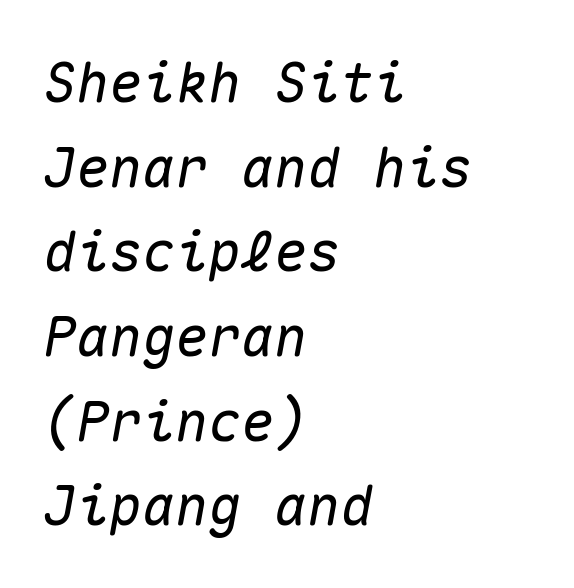
Observe the ordinary spacing: letters are neighbours, not strangers. Honestly, the row spacing looks completely unremarkable. The paragraph shown leans on its left margin. Italic? Definitely — the glyphs are oblique. The rendering uses typewriter-style spacing with identical character cells.
